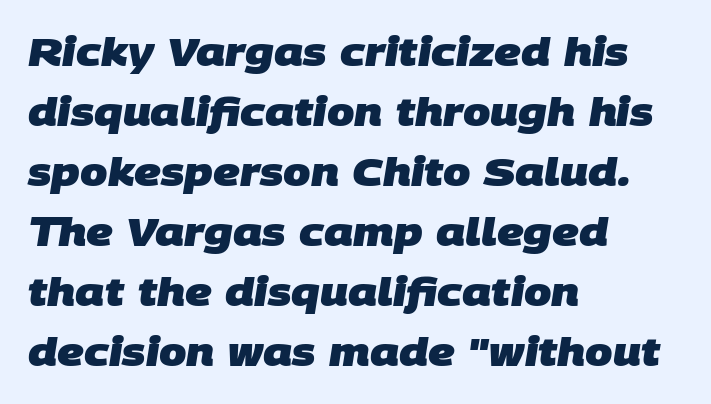
Typographic density is high because the face is bold. Horizontal alignment here is leftward, the default for most running prose. Each word holds together tightly as a unit, with standard inter-letter gaps. The passage shown is typed in a proportional face where columns would drift. Descenders are the only things crossing below the line. I'd call this a sans setting — the letters go barefoot.
